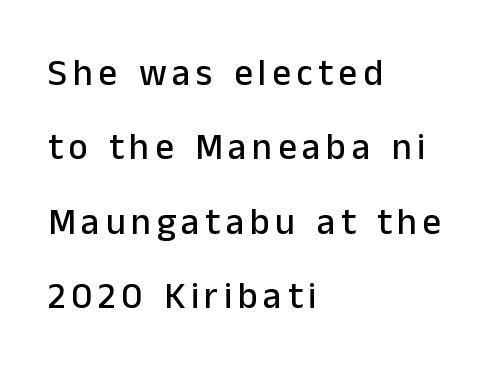
Q: Is the text italic (slanted)? A: No, it is upright.
Q: Is the typeface a serif or a sans-serif typeface? A: Sans-serif.
Q: Is the text underlined? A: No.
Q: How is the paragraph aligned? A: Left-aligned.
Q: Is the spacing between lines tight, normal or loose? A: Loose.
Q: Width (condensed, normal, or wide)? A: Normal.
Q: Stroke contrast? A: Low.
Q: x-height? A: Medium.
Q: Monospaced? A: No.
